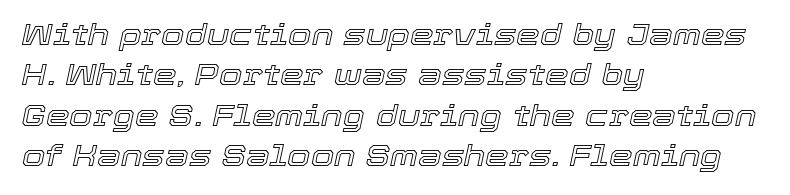
The image shows 30 px text type, italic (leaning right); set left-aligned, normal line spacing (1.35x), normal letter spacing, not underlined; a medium x-height.
